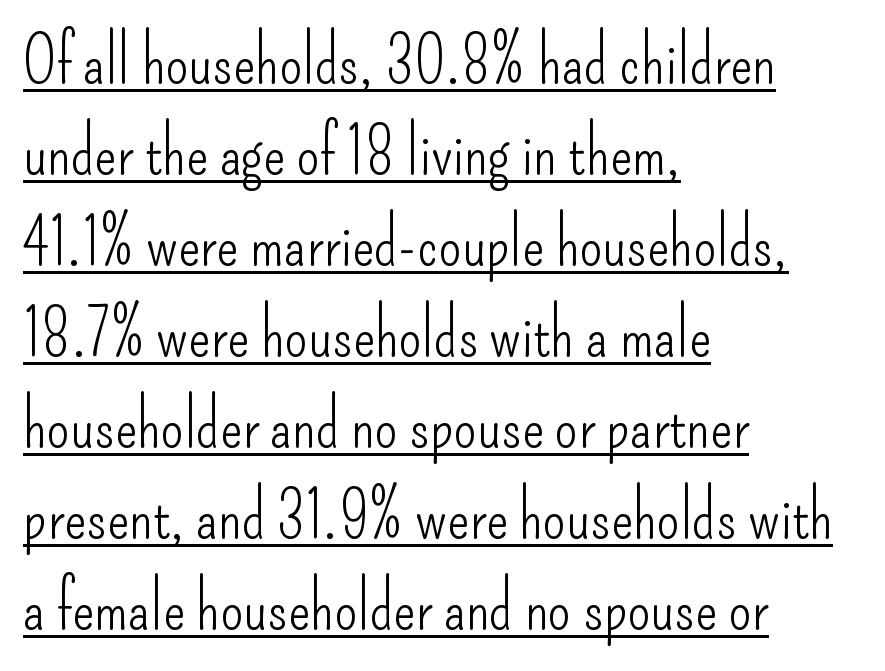
{"serif": "no", "italic": "no", "bold": "no", "weight": "light", "width": "condensed", "stroke_contrast": "low", "x_height": "small", "monospaced": "no", "underline": "yes", "align": "left", "line_spacing": "normal", "line_spacing_ratio": 1.4, "letter_spacing": "normal", "letter_spacing_em": 0.0, "glyph_px": 65}
